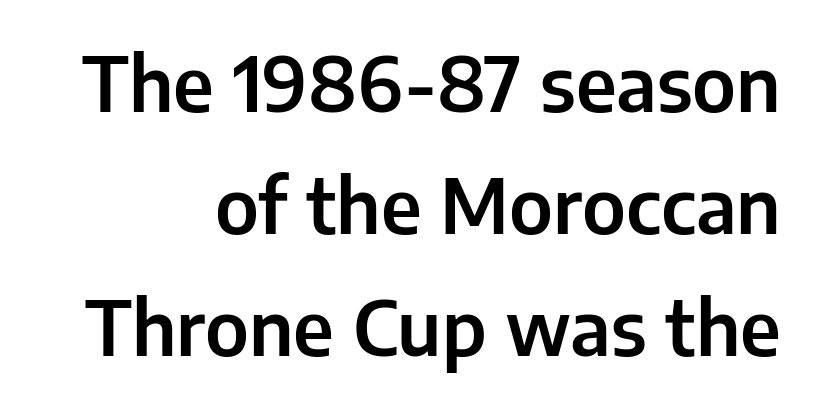
The image shows 75 px sans-serif type, upright; set right-aligned, normal line spacing (1.63x), normal letter spacing, not underlined; low stroke contrast and a medium x-height.
